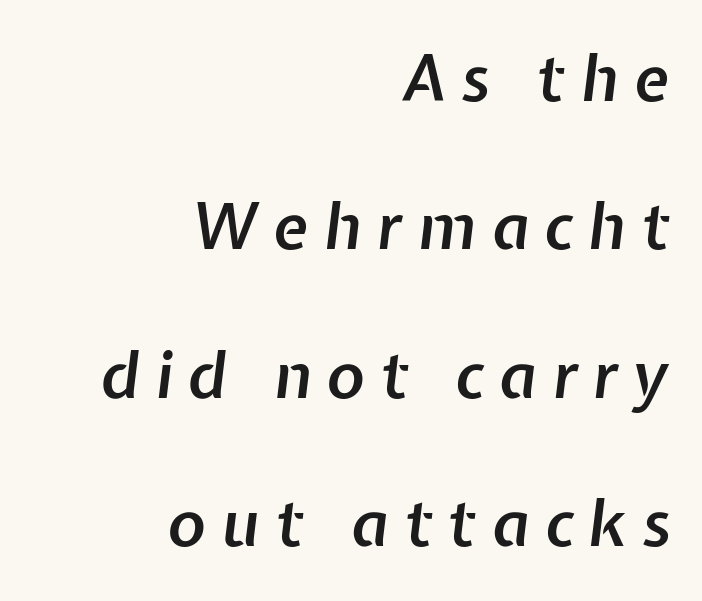
Q: Is the text bold? A: Semi-bold.
Q: Is the text italic (slanted)? A: Yes, it leans right by about 7 degrees.
Q: Is the text underlined? A: No.
Q: How is the paragraph aligned? A: Right-aligned.
Q: Is the spacing between letters normal or unusually wide? A: Unusually wide.
Q: Is the spacing between lines tight, normal or loose? A: Loose.
Q: Width (condensed, normal, or wide)? A: Normal.
Q: Stroke contrast? A: Low.
Q: x-height? A: Medium.
Q: Monospaced? A: No.
